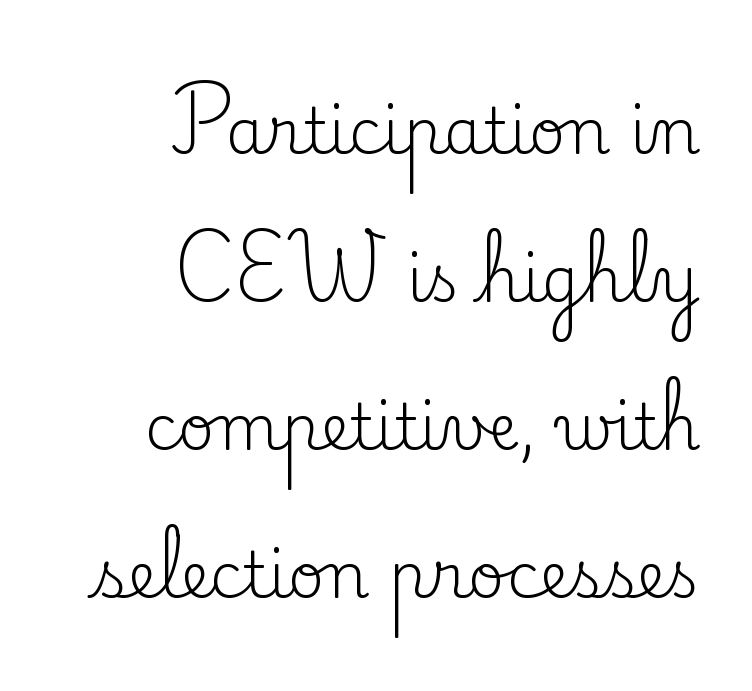
The image shows 63 px regular-weight type, upright; set right-aligned, loose line spacing (2.35x), normal letter spacing, not underlined; low stroke contrast and a small x-height.
